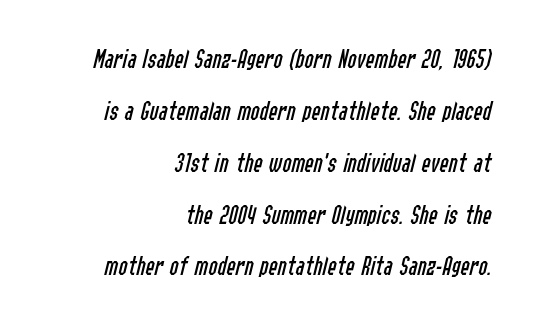
The image shows 27 px text type, italic (leaning right); set right-aligned, loose line spacing (1.92x), normal letter spacing, not underlined.
